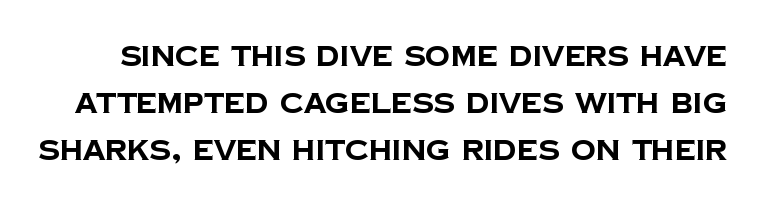
{"serif": "no", "bold": "yes", "weight": "bold", "width": "normal", "stroke_contrast": "low", "x_height": "large", "monospaced": "no", "underline": "no", "line_spacing": "normal", "line_spacing_ratio": 1.68, "letter_spacing": "normal", "letter_spacing_em": 0.0, "glyph_px": 28}
